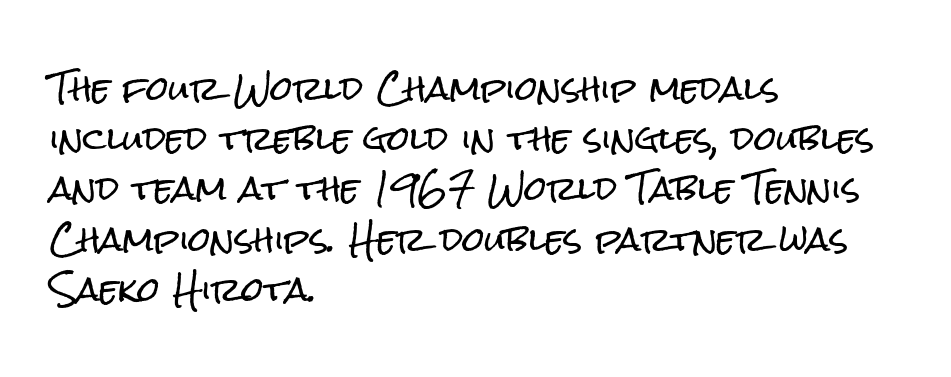
Teacher's note: observe the even left margin — that is flush-left alignment. These lines are composed in type without serifs. Inter-character spacing is left at the font's built-in metrics. What's the leading like? Ordinary, nothing unusual. The axis of the letterforms is exactly vertical.
